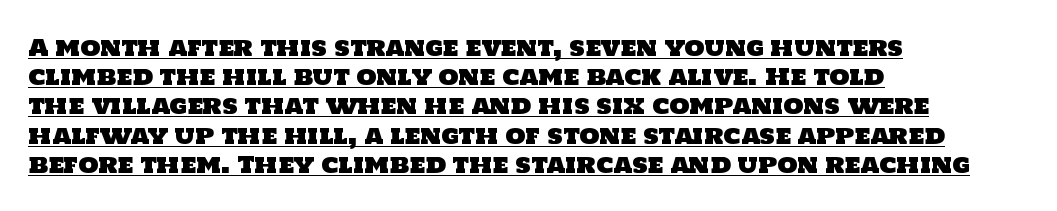
{"underline": "yes", "align": "left", "line_spacing": "normal", "line_spacing_ratio": 1.27, "letter_spacing": "normal", "letter_spacing_em": 0.0, "glyph_px": 23}
